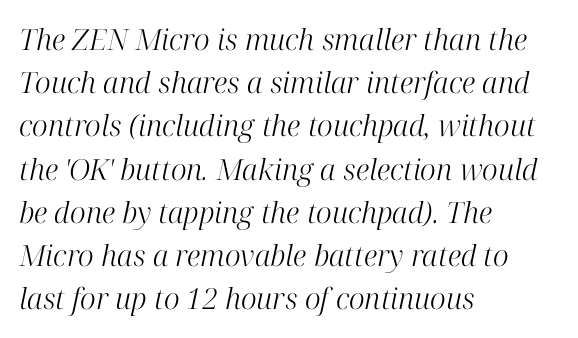
The image shows 29 px light serif type, italic (leaning right); set left-aligned, normal line spacing (1.49x), normal letter spacing, not underlined; high stroke contrast and a medium x-height.
